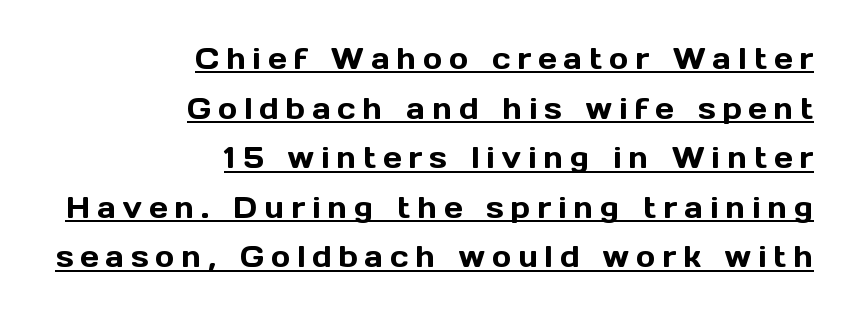
The image shows 29 px sans-serif type, upright; set right-aligned, line spacing 1.71x, unusually wide letter spacing (+0.24 em), underlined; a medium x-height.
